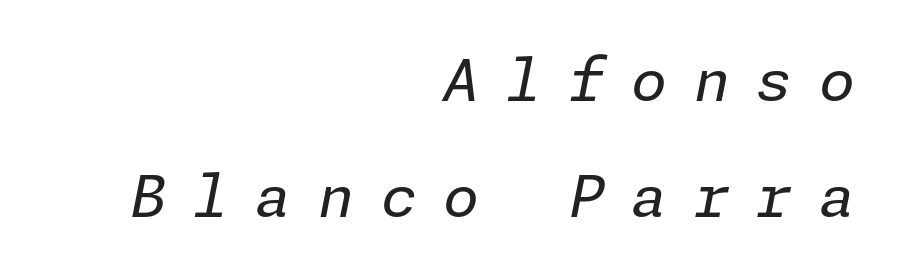
Q: Is the text bold? A: No.
Q: Is the text italic (slanted)? A: Yes, it leans right by about 11 degrees.
Q: Is the text underlined? A: No.
Q: How is the paragraph aligned? A: Right-aligned.
Q: Is the spacing between letters normal or unusually wide? A: Unusually wide.
Q: Is the spacing between lines tight, normal or loose? A: Loose.
Q: Width (condensed, normal, or wide)? A: Normal.
Q: Stroke contrast? A: Low.
Q: x-height? A: Medium.
